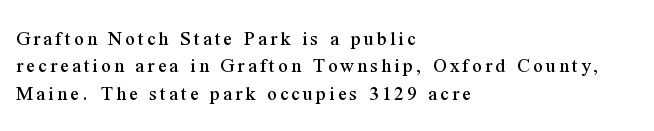
The image shows 21 px text type, upright; set left-aligned, normal line spacing (1.3x), not underlined.
